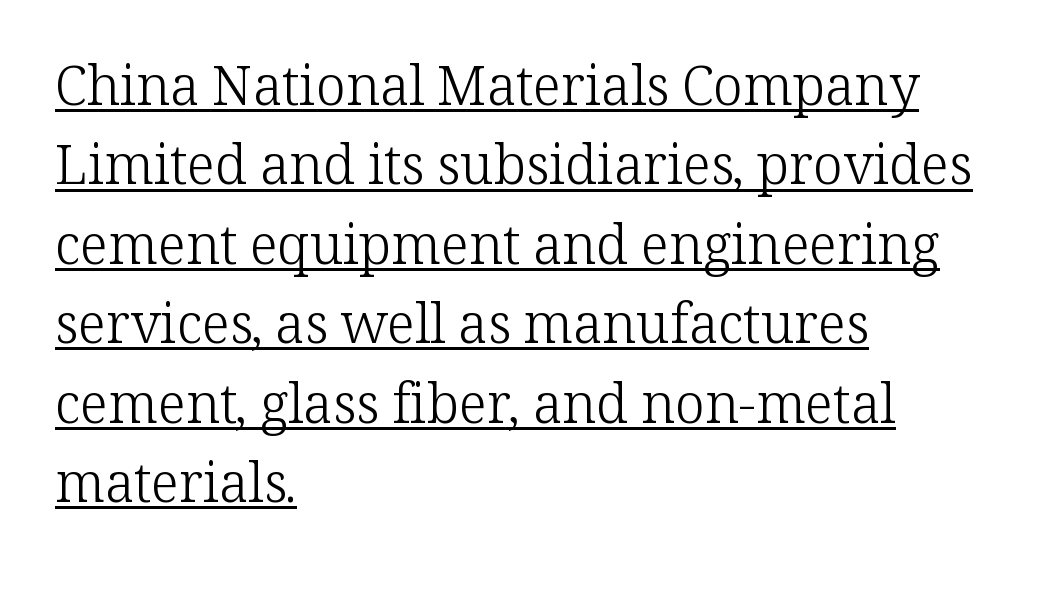
Classification — serif. Character widths vary here, with narrow letters taking less room than wide ones. Quick note: underline on. Horizontal alignment here is leftward, the default for most running prose.
